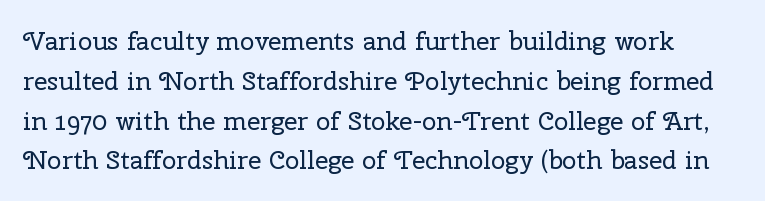
Q: Is the text bold? A: No.
Q: Is the text italic (slanted)? A: No, it is upright.
Q: Is the text underlined? A: No.
Q: Is the spacing between letters normal or unusually wide? A: Normal.
Q: Is the spacing between lines tight, normal or loose? A: Normal.
